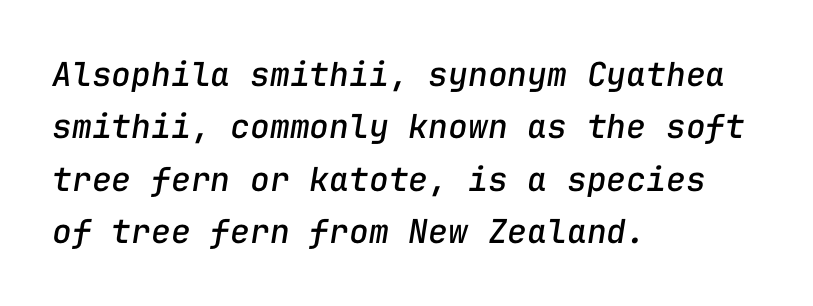
The image shows 33 px text type, italic (leaning right), monospaced; set left-aligned, normal line spacing (1.59x), normal letter spacing, not underlined; low stroke contrast and a medium x-height.
